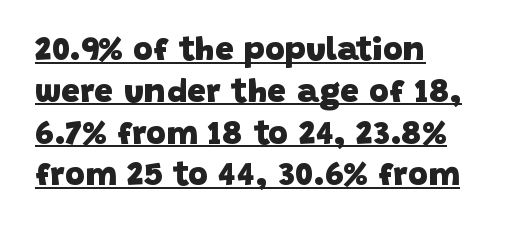
The image shows 34 px heavy sans-serif type; set left-aligned, line spacing 1.23x, normal letter spacing, underlined; low stroke contrast and a large x-height.
